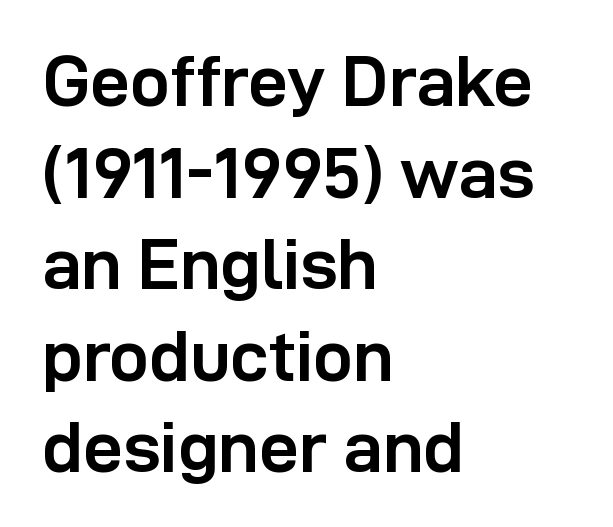
Q: Is the text bold? A: Yes.
Q: Is the text italic (slanted)? A: No, it is upright.
Q: Is the typeface a serif or a sans-serif typeface? A: Sans-serif.
Q: Is the text underlined? A: No.
Q: How is the paragraph aligned? A: Left-aligned.
Q: Is the spacing between letters normal or unusually wide? A: Normal.
Q: Is the spacing between lines tight, normal or loose? A: Normal.
Q: Width (condensed, normal, or wide)? A: Normal.
Q: Stroke contrast? A: Low.
Q: x-height? A: Medium.
Q: Monospaced? A: No.
